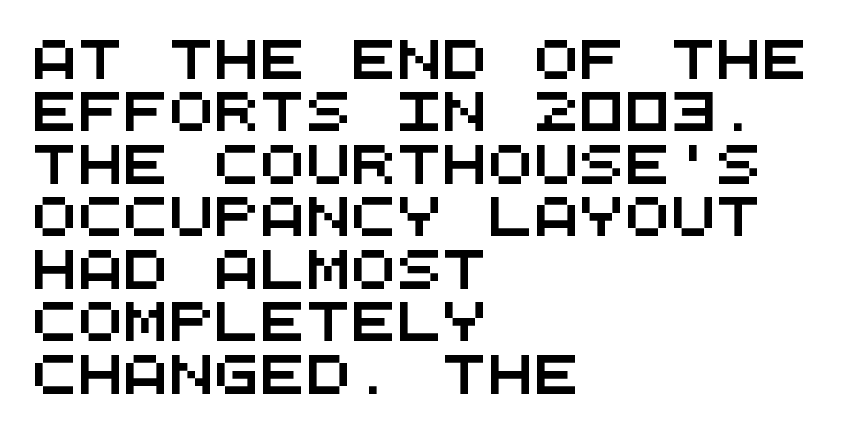
Here the designer chose a console-style face with uniform glyph widths. Which margin do the lines hug? The left one — the right edge is uneven. Unlike a traditional serif, this face leaves its strokes unadorned. Caption: standard tracking, unaltered. Whoever set this chose a conventional vertical rhythm.
